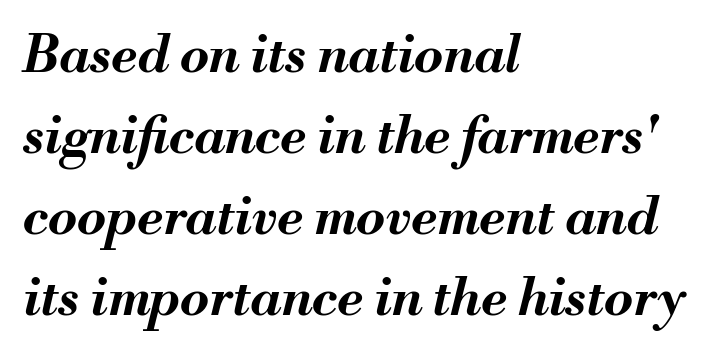
The image shows 52 px bold type, italic (leaning right); set left-aligned, normal line spacing (1.56x), normal letter spacing, not underlined; medium stroke contrast and a small x-height.
